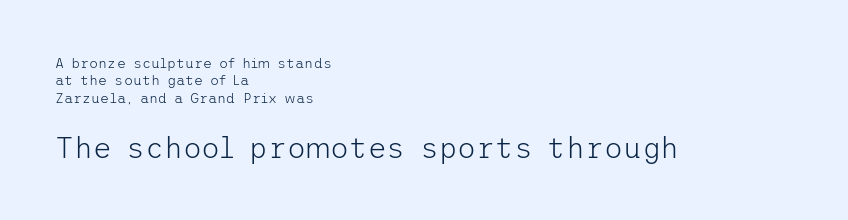
Here the second block reads like a headline and the first like body copy. Short and long lines alike share a common starting point at left. Baseline-to-baseline distance is the conventional proportion of letter height. Honestly, the letter spacing is just normal — you wouldn't notice it. The type sits square on the baseline with zero lean.
